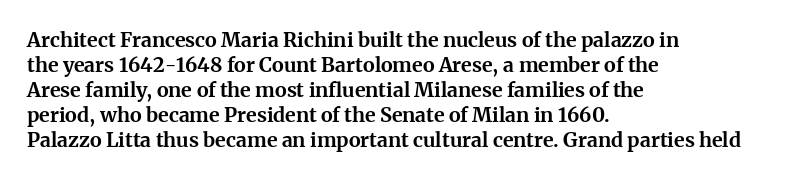
The baseline area is clear. Ordinary non-slanted type is in use. Look at the tracking — it's just the regular setting, nothing added. These lines carry a lot of weight — the face is fully bold.
